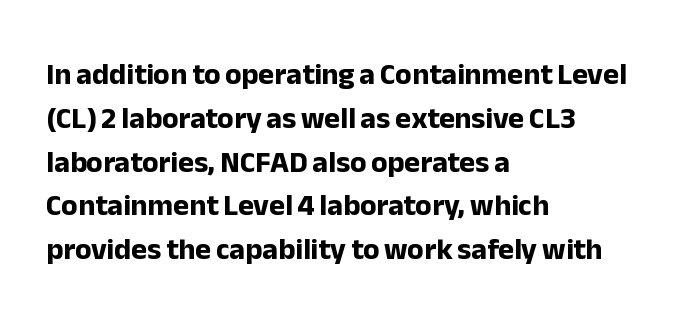
{"serif": "no", "italic": "no", "bold": "yes", "weight": "bold", "width": "normal", "stroke_contrast": "low", "x_height": "medium", "monospaced": "no", "underline": "no", "align": "left", "line_spacing": "normal", "line_spacing_ratio": 1.46, "letter_spacing": "normal", "letter_spacing_em": 0.0, "glyph_px": 30}
